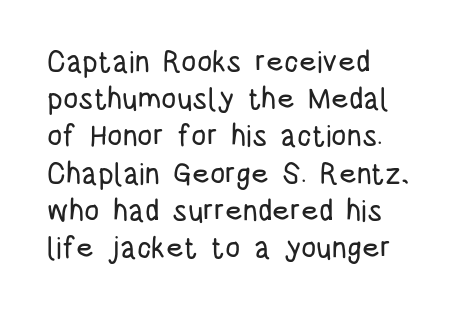
The image shows 30 px condensed sans-serif type, upright; set left-aligned, line spacing 1.24x, normal letter spacing, not underlined; low stroke contrast and a large x-height.
